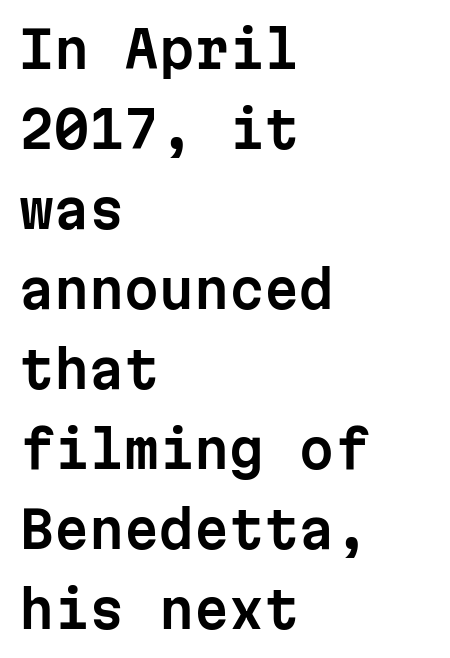
Descenders hang freely into open space. Characters follow at the spacing the type designer built in. Vertical strokes here are truly vertical. Compared with typical paragraphs, the rows here are spaced about the same.
